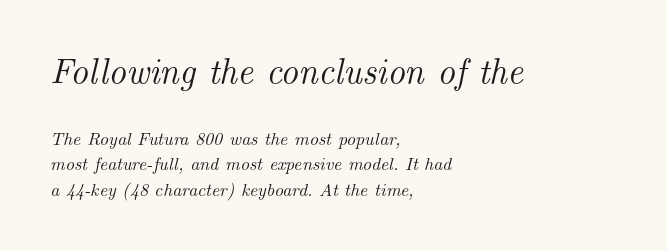
The passage shown stacks its lines at a standard gap. The rendering anchors every line to the left-hand side. Tracking here is standard; glyphs follow each other at the usual distance. The rendering shrinks the type as you move from the upper chunk to the lower. Observe the lean: these are italic letterforms. Descenders hang freely into open space.
